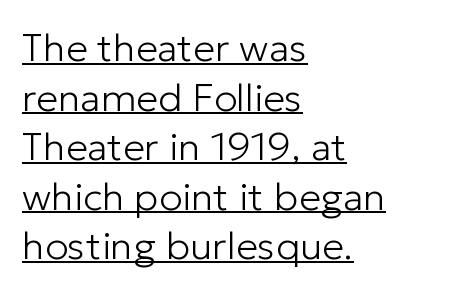
Visually the block forms a straight wall on the left and a jagged coastline on the right. Proportional: the letters do not fall into vertical columns. Each word holds together tightly as a unit, with standard inter-letter gaps. A baseline rule has been typeset under these characters. This rendering employs a face without finishing strokes, i.e., a sans-serif. Ascenders rise straight up at ninety degrees.
